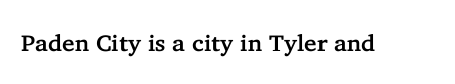
Each word holds together tightly as a unit, with standard inter-letter gaps. Posture: upright roman. The specimen omits any rule beneath the text block's lines.
